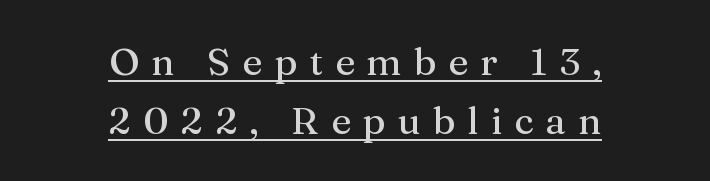
Q: Is the text italic (slanted)? A: No, it is upright.
Q: Is the typeface a serif or a sans-serif typeface? A: Serif.
Q: Is the text underlined? A: Yes.
Q: How is the paragraph aligned? A: Centered.
Q: Is the spacing between letters normal or unusually wide? A: Unusually wide.
Q: Is the spacing between lines tight, normal or loose? A: Normal.
Q: Width (condensed, normal, or wide)? A: Normal.
Q: Stroke contrast? A: Medium.
Q: x-height? A: Medium.
Q: Monospaced? A: No.
